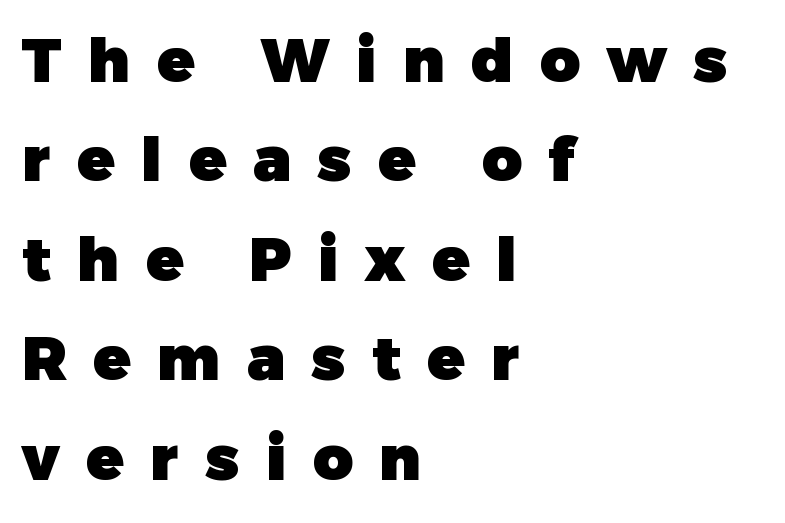
{"serif": "no", "italic": "no", "bold": "yes", "weight": "heavy", "width": "normal", "stroke_contrast": "low", "x_height": "medium", "monospaced": "no", "underline": "no", "align": "left", "line_spacing": "normal", "line_spacing_ratio": 1.63, "letter_spacing": "wide", "letter_spacing_em": 0.44, "glyph_px": 61}
